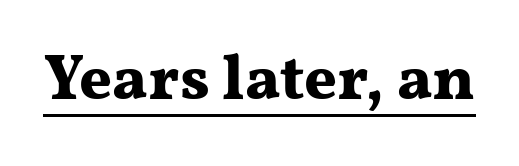
The image shows 63 px bold, wide serif type, upright; set normal letter spacing, underlined; medium stroke contrast and a medium x-height.
